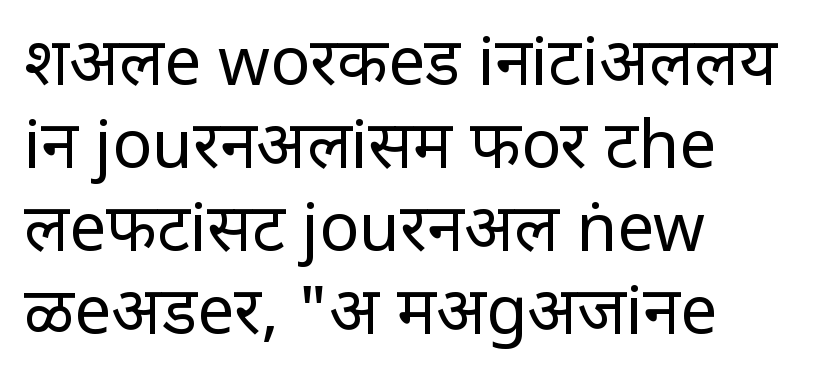
Spacing verdict: proportional, widths tailored to each character. Nobody drew a line under any word here. Nothing heavy about these letters — not bold at all. A typesetter would call this zero additional tracking. Rows of type keep a routine distance in the vertical direction.
